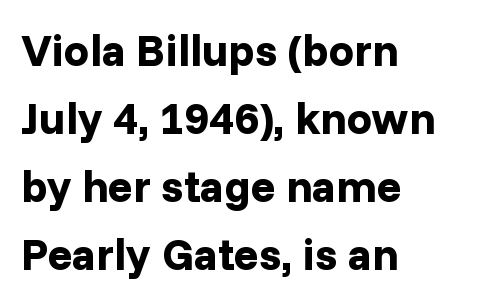
The image shows 45 px bold sans-serif type, upright; set left-aligned, normal line spacing (1.51x), normal letter spacing, not underlined; low stroke contrast and a medium x-height.
